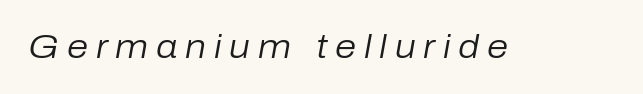
The image shows 34 px regular-weight type, italic (leaning right); set unusually wide letter spacing (+0.23 em), not underlined; low stroke contrast and a medium x-height.
